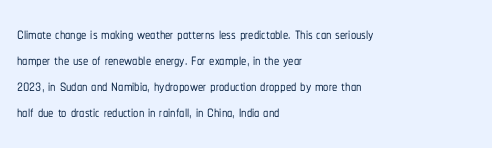
{"italic": "no", "underline": "no", "align": "left", "line_spacing_ratio": 1.24, "letter_spacing": "normal", "letter_spacing_em": 0.0, "glyph_px": 21}
